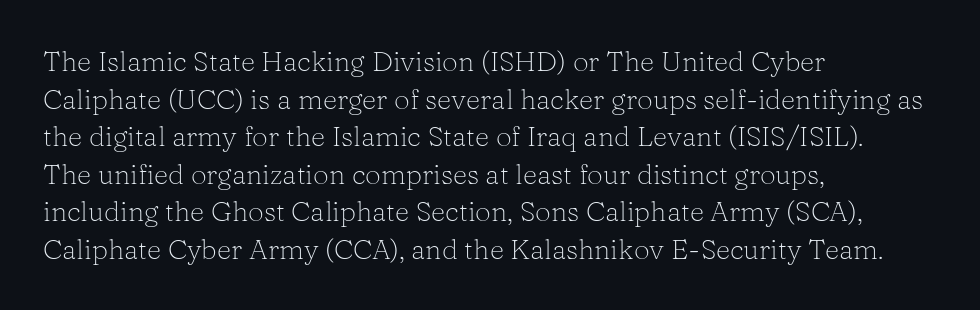
Q: Is the text bold? A: No.
Q: Is the text italic (slanted)? A: No, it is upright.
Q: Is the typeface a serif or a sans-serif typeface? A: Serif.
Q: Is the text underlined? A: No.
Q: How is the paragraph aligned? A: Left-aligned.
Q: Is the spacing between letters normal or unusually wide? A: Normal.
Q: Is the spacing between lines tight, normal or loose? A: Normal.
Q: Width (condensed, normal, or wide)? A: Normal.
Q: Stroke contrast? A: Low.
Q: x-height? A: Medium.
Q: Monospaced? A: No.
